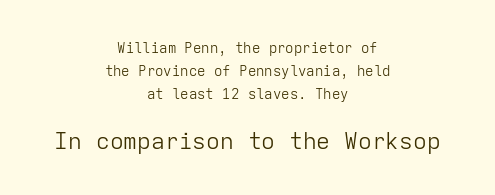
Q: Is the text bold? A: No.
Q: Is the text italic (slanted)? A: No, it is upright.
Q: Is the text underlined? A: No.
Q: How is the paragraph aligned? A: Centered.
Q: Is the spacing between letters normal or unusually wide? A: Normal.
Q: Is the spacing between lines tight, normal or loose? A: Normal.
Q: Which block of text is set in a larger size, the first (top) or the second (bottom)? A: The second (bottom) one.
